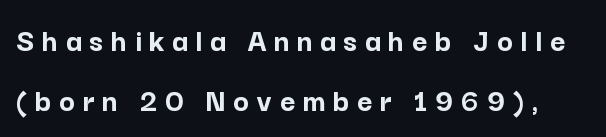
The image shows 33 px semibold sans-serif type, upright; set line spacing 1.81x, unusually wide letter spacing (+0.23 em), not underlined; low stroke contrast and a medium x-height.
